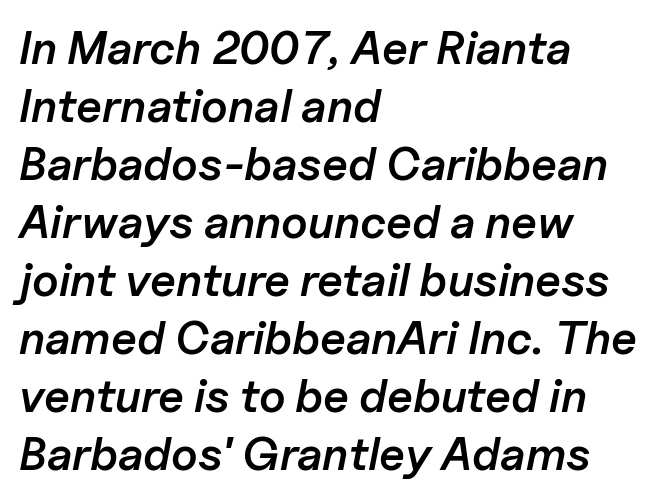
Q: Is the text bold? A: Semi-bold.
Q: Is the text italic (slanted)? A: Yes, it leans right by about 11 degrees.
Q: Is the text underlined? A: No.
Q: How is the paragraph aligned? A: Left-aligned.
Q: Is the spacing between letters normal or unusually wide? A: Normal.
Q: Is the spacing between lines tight, normal or loose? A: Normal.
Q: Width (condensed, normal, or wide)? A: Normal.
Q: Stroke contrast? A: Low.
Q: x-height? A: Medium.
Q: Monospaced? A: No.
